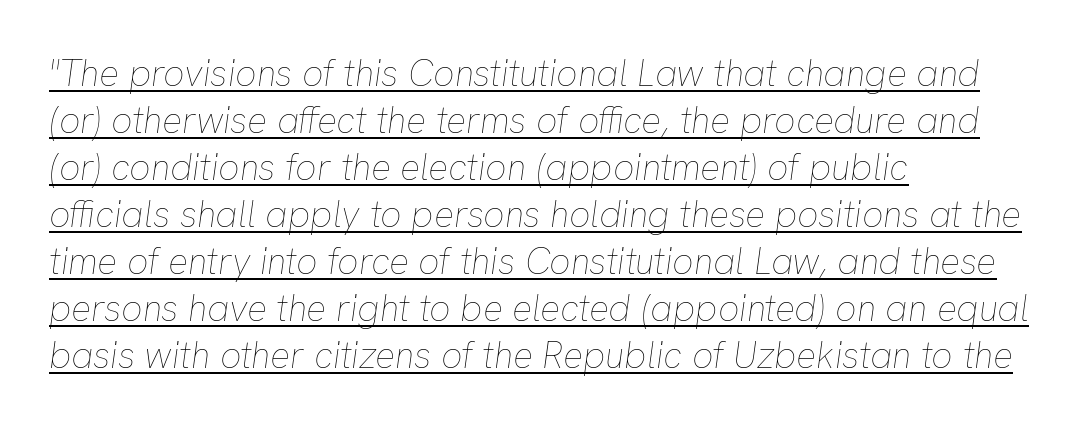
The rendering applies a slant to the glyphs. Short note: letters normally spaced. This sample is left-justified, so line endings fall wherever the words run out. This rendering features underlined lettering. These lines sit exactly where default settings would place them.
